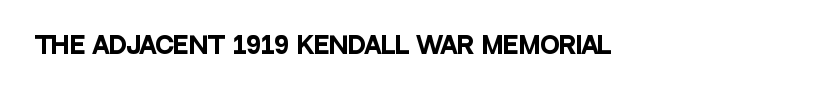
The image shows 23 px bold type, upright; set normal letter spacing, not underlined.
